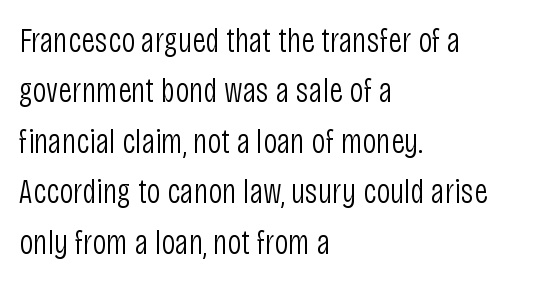
The image shows 35 px light, condensed sans-serif type, upright; set left-aligned, normal line spacing (1.44x), normal letter spacing, not underlined; low stroke contrast and a large x-height.
